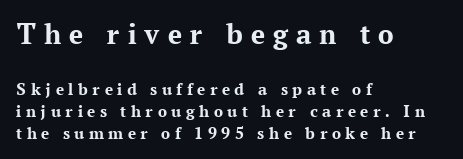
The image shows 31 px bold serif type, upright; set left-aligned, line spacing 1.21x, unusually wide letter spacing (+0.25 em), not underlined; the first (top) block is 1.72x larger; medium stroke contrast and a medium x-height.
